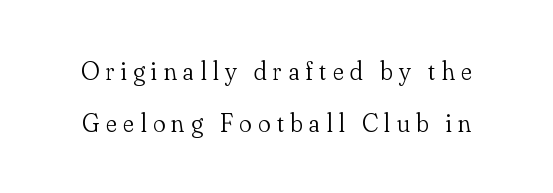
The image shows 26 px text type, upright; set loose line spacing (2.0x), unusually wide letter spacing (+0.25 em), not underlined.
